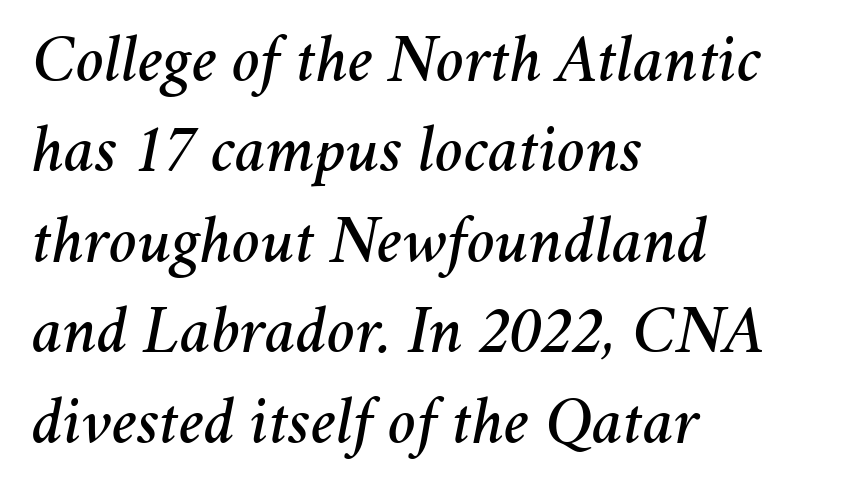
Q: Is the text italic (slanted)? A: Yes, it leans right by about 11 degrees.
Q: Is the text underlined? A: No.
Q: How is the paragraph aligned? A: Left-aligned.
Q: Is the spacing between letters normal or unusually wide? A: Normal.
Q: Is the spacing between lines tight, normal or loose? A: Normal.
Q: Width (condensed, normal, or wide)? A: Normal.
Q: Stroke contrast? A: Medium.
Q: x-height? A: Medium.
Q: Monospaced? A: No.
